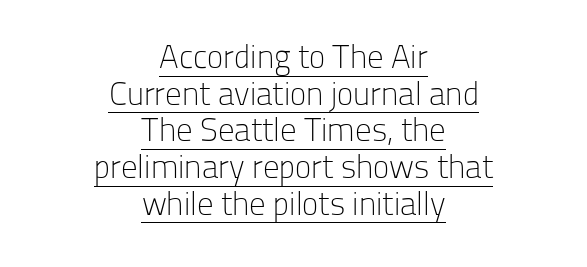
Q: Is the text bold? A: No.
Q: Is the text italic (slanted)? A: No, it is upright.
Q: Is the typeface a serif or a sans-serif typeface? A: Sans-serif.
Q: Is the text underlined? A: Yes.
Q: How is the paragraph aligned? A: Centered.
Q: Is the spacing between letters normal or unusually wide? A: Normal.
Q: Is the spacing between lines tight, normal or loose? A: Tight.
Q: Width (condensed, normal, or wide)? A: Normal.
Q: Stroke contrast? A: Low.
Q: x-height? A: Medium.
Q: Monospaced? A: No.
